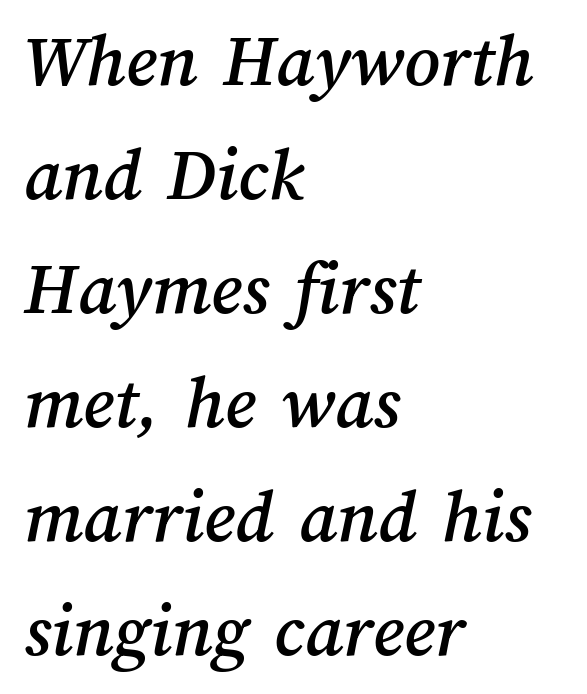
The image shows 77 px text type; set left-aligned, normal line spacing (1.48x), normal letter spacing, not underlined; medium stroke contrast and a medium x-height.
